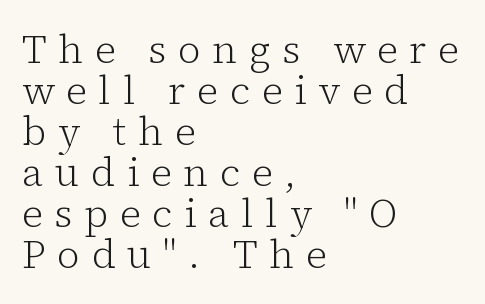
The letters look calm and open, with moderate or lighter stems. Very little white space separates one row of letters from the next. The passage shown is typeset with a serif family. Tracking value appears strongly positive — letters spread wide. These lines are set flush left with a ragged right edge. The strip under each line holds only bare page.
